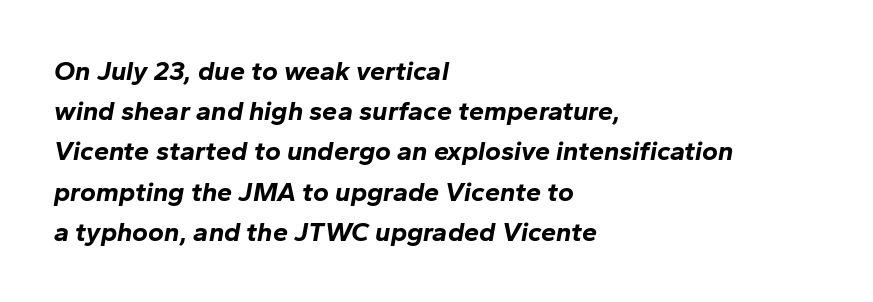
Descenders are the only things crossing below the line. The compositor pushed each line to the left boundary. Normally led — the rows are evenly, conventionally spaced. What weight is shown? A full bold with thick strokes. Characters follow at the spacing the type designer built in. Does the lettering tilt? It does — this is italic.
